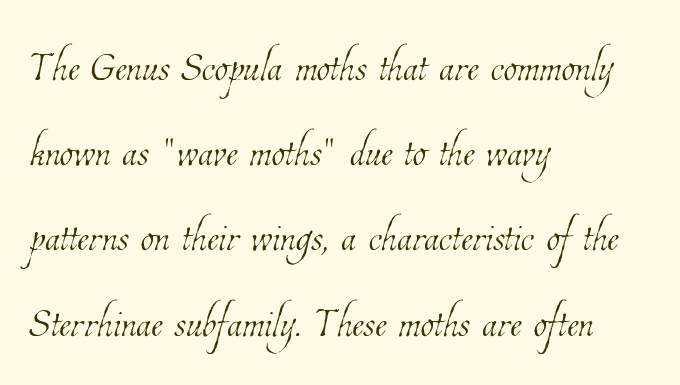
The image shows 55 px thin, condensed type; set left-aligned, normal line spacing (1.55x), normal letter spacing, not underlined; low stroke contrast and a medium x-height.
